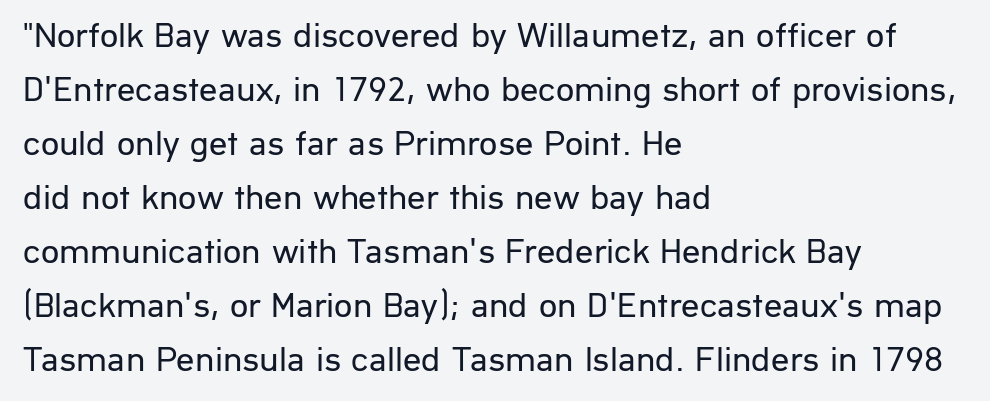
Q: Is the text bold? A: No.
Q: Is the text italic (slanted)? A: No, it is upright.
Q: Is the typeface a serif or a sans-serif typeface? A: Sans-serif.
Q: Is the text underlined? A: No.
Q: How is the paragraph aligned? A: Left-aligned.
Q: Is the spacing between letters normal or unusually wide? A: Normal.
Q: Is the spacing between lines tight, normal or loose? A: Normal.
Q: Width (condensed, normal, or wide)? A: Normal.
Q: Stroke contrast? A: Low.
Q: x-height? A: Medium.
Q: Monospaced? A: No.
